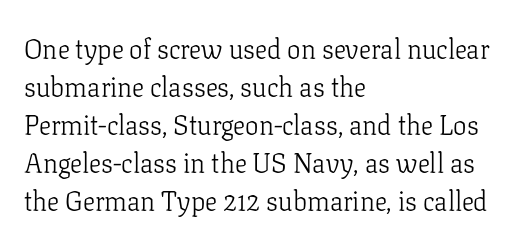
Q: Is the text bold? A: No.
Q: Is the text italic (slanted)? A: No, it is upright.
Q: Is the text underlined? A: No.
Q: How is the paragraph aligned? A: Left-aligned.
Q: Is the spacing between letters normal or unusually wide? A: Normal.
Q: Is the spacing between lines tight, normal or loose? A: Normal.
